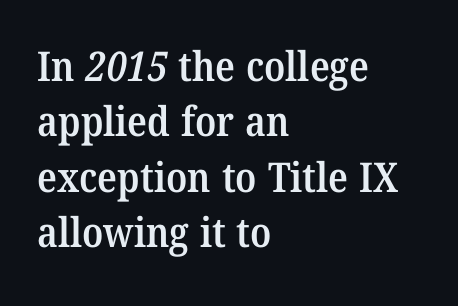
Words appear dense and cohesive because spacing is normal. The rendering anchors every line to the left-hand side. Underlining? Definitely not there. Typographic density is moderately raised because the face is semibold. Horizontal bands of white between lines are of average thickness. The face used here is seriffed, in the tradition of book romans.
